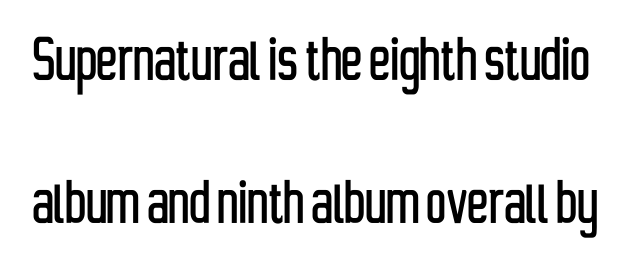
Unlike a traditional serif, this face leaves its strokes unadorned. Quick note: not italic, upright. Words appear dense and cohesive because spacing is normal. Only glyphs here, with clear space below each row.
